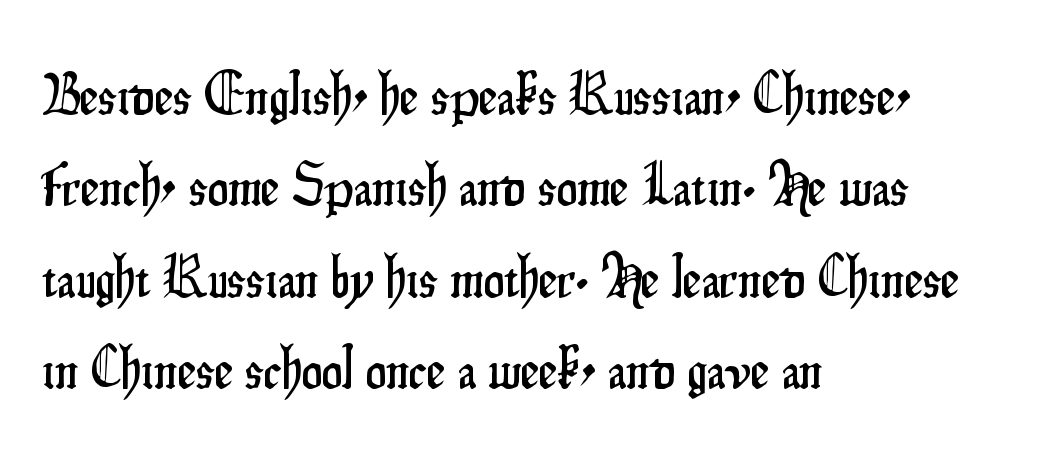
{"serif": "no", "italic": "no", "width": "condensed", "stroke_contrast": "low", "x_height": "small", "monospaced": "no", "underline": "no", "align": "left", "line_spacing": "normal", "line_spacing_ratio": 1.55, "letter_spacing": "normal", "letter_spacing_em": 0.0, "glyph_px": 59}
